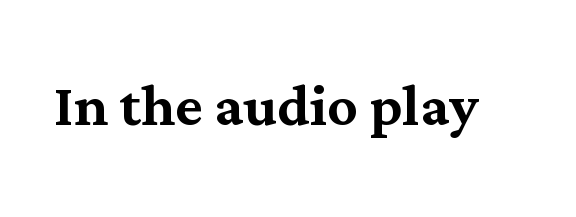
The image shows 75 px serif type, upright; set normal letter spacing, not underlined; medium stroke contrast and a medium x-height.
